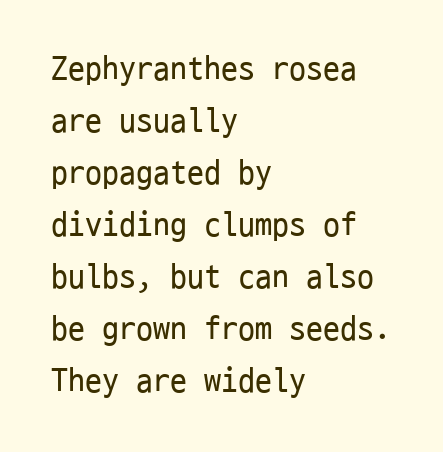
The image shows 34 px regular-weight, condensed sans-serif type, upright, monospaced; set left-aligned, normal line spacing (1.53x), normal letter spacing, not underlined; low stroke contrast and a medium x-height.
